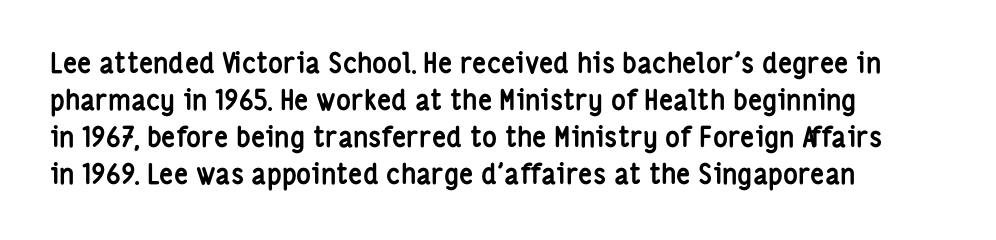
The image shows 28 px semibold, condensed sans-serif type, upright; set left-aligned, normal line spacing (1.32x), normal letter spacing, not underlined; low stroke contrast and a medium x-height.
